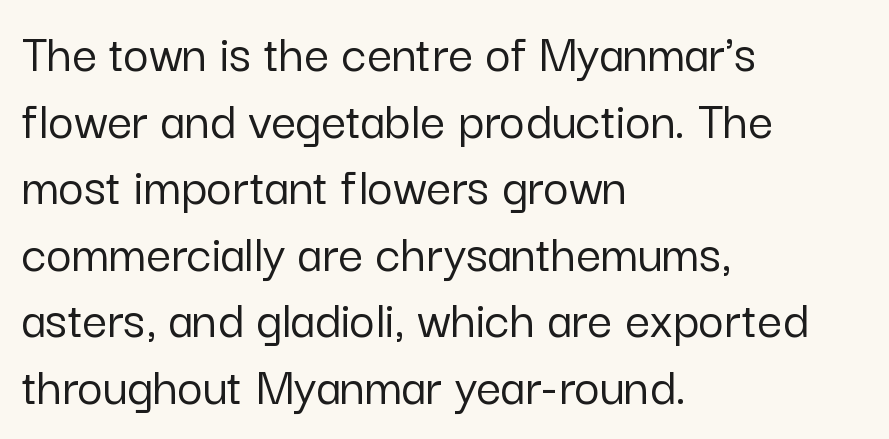
Each word holds together tightly as a unit, with standard inter-letter gaps. The font's upright variant was chosen for this text. A typesetter would call this proportional, since set widths differ per character. Unmarked baselines from the first word to the last.
